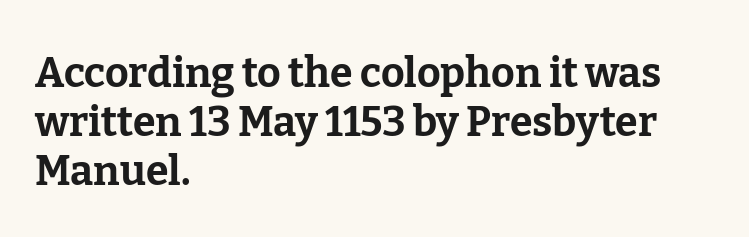
The image shows 41 px bold serif type, upright; set left-aligned, line spacing 1.2x, normal letter spacing, not underlined; low stroke contrast and a medium x-height.
